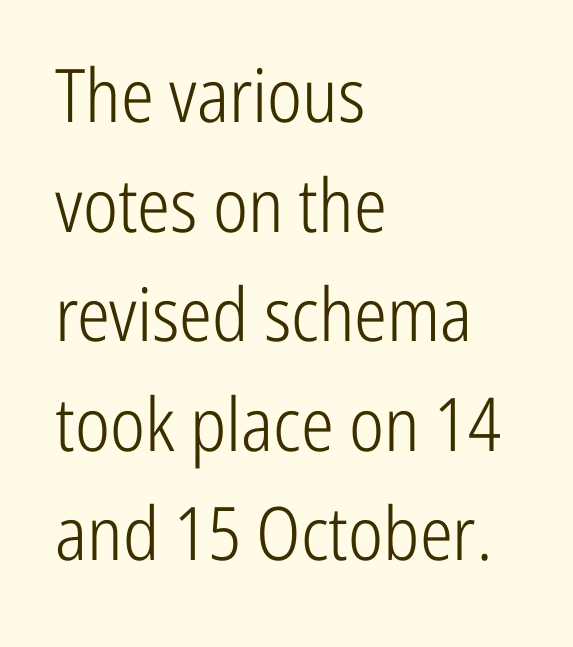
The image shows 74 px light, condensed sans-serif type, upright; set left-aligned, normal line spacing (1.48x), normal letter spacing, not underlined; low stroke contrast and a medium x-height.
